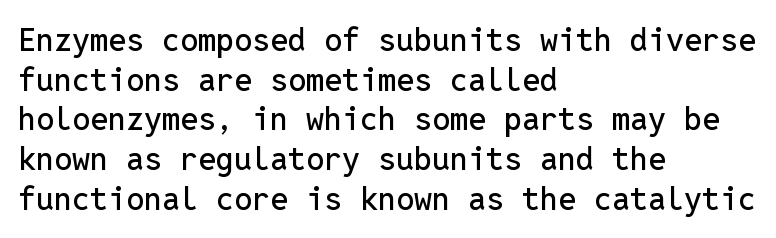
The passage shown is typed in a monospace face where columns stay perfectly aligned. The ragged edge is on the right, which tells us the setting is flush left. What stands out about the letter spacing? Nothing — it is the standard amount. The typeface chosen for these lines omits serifs. Anything drawn beneath the words? Only blank space. A roman cut, with each character standing at attention.
